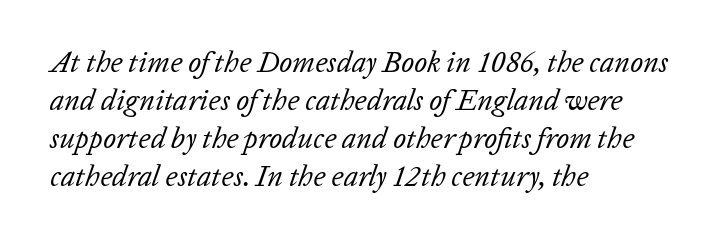
Q: Is the text bold? A: No.
Q: Is the text italic (slanted)? A: Yes, it leans right by about 20 degrees.
Q: Is the text underlined? A: No.
Q: How is the paragraph aligned? A: Left-aligned.
Q: Is the spacing between letters normal or unusually wide? A: Normal.
Q: Is the spacing between lines tight, normal or loose? A: Normal.
Q: Width (condensed, normal, or wide)? A: Normal.
Q: Stroke contrast? A: Low.
Q: x-height? A: Medium.
Q: Monospaced? A: No.
